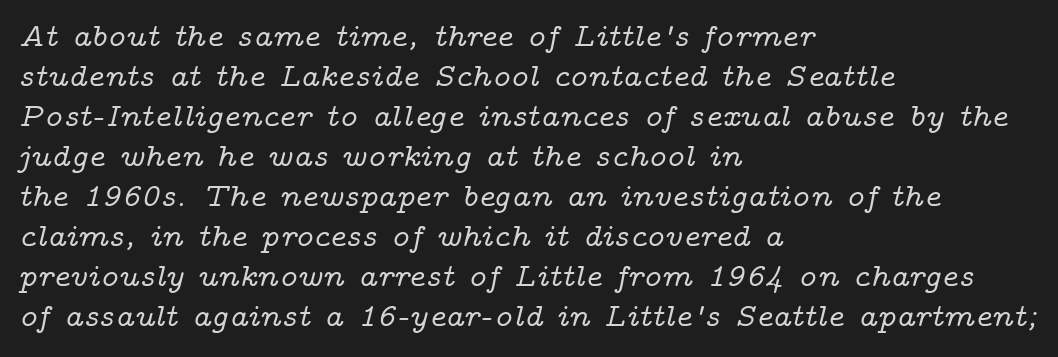
Q: Is the text italic (slanted)? A: Yes, it leans right by about 14 degrees.
Q: Is the typeface a serif or a sans-serif typeface? A: Serif.
Q: Is the text underlined? A: No.
Q: How is the paragraph aligned? A: Left-aligned.
Q: Is the spacing between letters normal or unusually wide? A: Normal.
Q: Is the spacing between lines tight, normal or loose? A: Normal.
Q: Width (condensed, normal, or wide)? A: Wide.
Q: Stroke contrast? A: Low.
Q: x-height? A: Medium.
Q: Monospaced? A: No.
